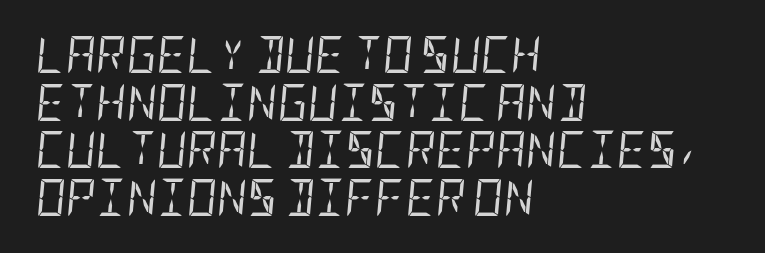
The image shows 37 px regular-weight, condensed type, italic (leaning right); set left-aligned, normal line spacing (1.29x), normal letter spacing, not underlined; low stroke contrast and a large x-height.
